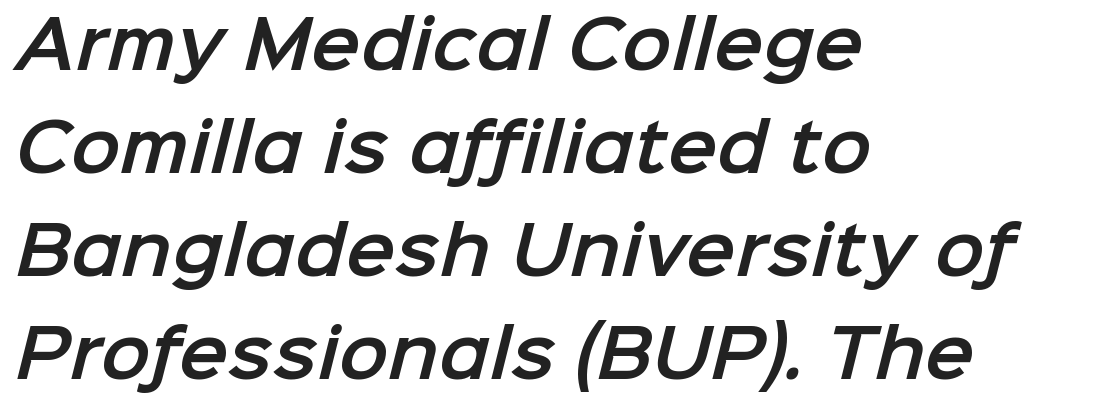
Q: Is the typeface a serif or a sans-serif typeface? A: Sans-serif.
Q: Is the text underlined? A: No.
Q: How is the paragraph aligned? A: Left-aligned.
Q: Is the spacing between letters normal or unusually wide? A: Normal.
Q: Is the spacing between lines tight, normal or loose? A: Normal.
Q: Width (condensed, normal, or wide)? A: Normal.
Q: Stroke contrast? A: Low.
Q: x-height? A: Medium.
Q: Monospaced? A: No.
